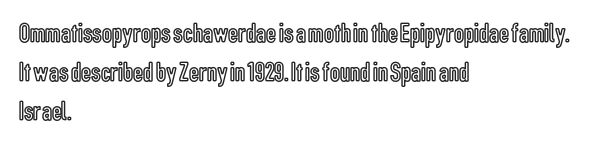
Quick note: interline space is typical. The rendering keeps characters at their native spacing. This is the regular roman posture of the typeface. Leftover space on each line is placed entirely after the last word. Character widths vary here, with narrow letters taking less room than wide ones.
